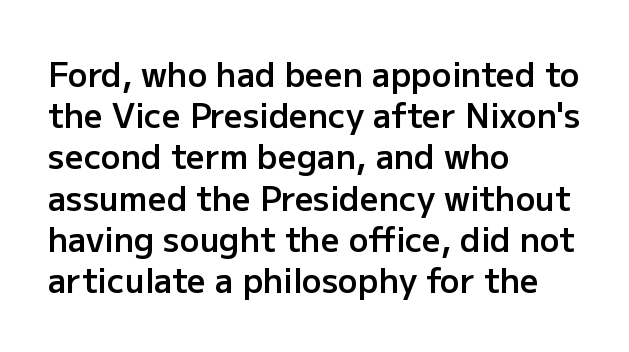
{"serif": "no", "italic": "no", "bold": "semi", "weight": "semibold", "width": "normal", "stroke_contrast": "low", "x_height": "medium", "monospaced": "no", "underline": "no", "align": "left", "line_spacing": "normal", "line_spacing_ratio": 1.25, "letter_spacing": "normal", "letter_spacing_em": 0.0, "glyph_px": 33}
